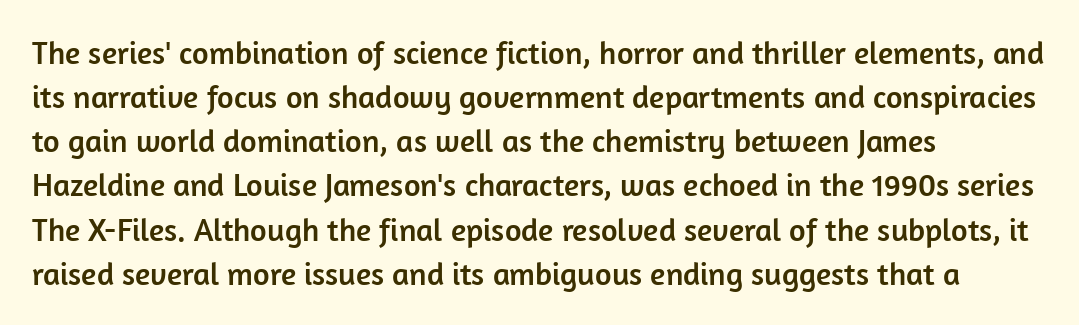
Q: Is the text italic (slanted)? A: No, it is upright.
Q: Is the typeface a serif or a sans-serif typeface? A: Sans-serif.
Q: Is the text underlined? A: No.
Q: How is the paragraph aligned? A: Left-aligned.
Q: Is the spacing between letters normal or unusually wide? A: Normal.
Q: Is the spacing between lines tight, normal or loose? A: Normal.
Q: Width (condensed, normal, or wide)? A: Normal.
Q: Stroke contrast? A: Low.
Q: x-height? A: Medium.
Q: Monospaced? A: No.
